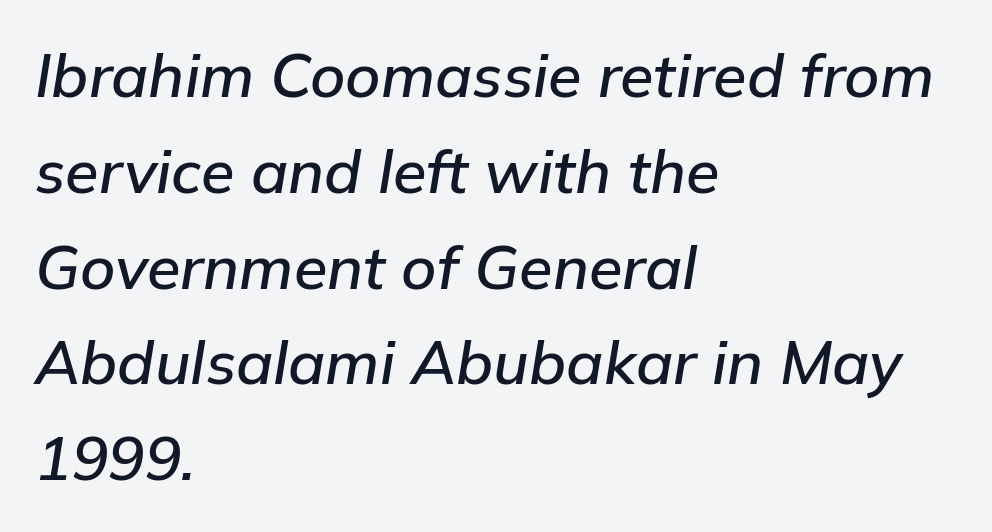
Nobody drew a line under any word here. All the whitespace from short lines collects on the right. Nothing unusual about the tracking: characters are spaced as the font intends. Rows of type keep a routine distance in the vertical direction. Looks like regular typesetting: each glyph gets only the width it needs.
